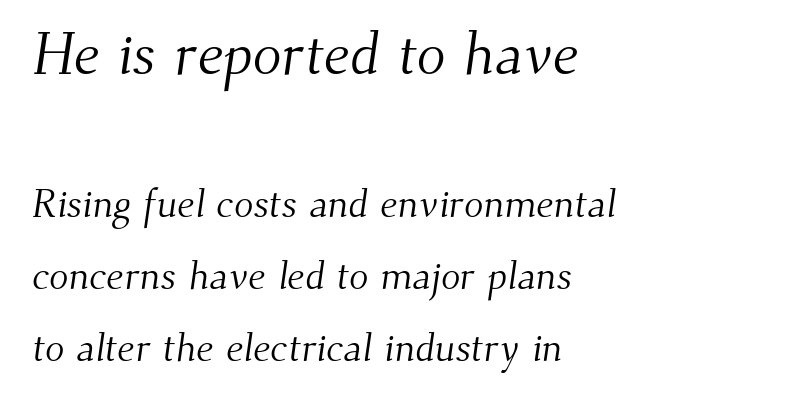
{"serif": "yes", "bold": "no", "weight": "light", "width": "normal", "stroke_contrast": "medium", "x_height": "small", "monospaced": "no", "underline": "no", "align": "left", "line_spacing_ratio": 1.81, "letter_spacing": "normal", "letter_spacing_em": 0.0, "larger_block": "first", "size_ratio": 1.5, "glyph_px": 60}
